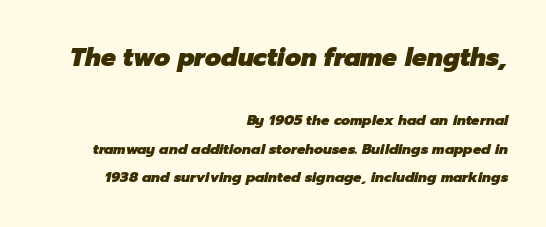
{"italic": "yes", "lean": "right", "slant_degrees": 12, "bold": "yes", "underline": "no", "align": "right", "line_spacing": "loose", "line_spacing_ratio": 2.04, "letter_spacing": "normal", "letter_spacing_em": 0.0, "larger_block": "first", "size_ratio": 1.79, "glyph_px": 25}
